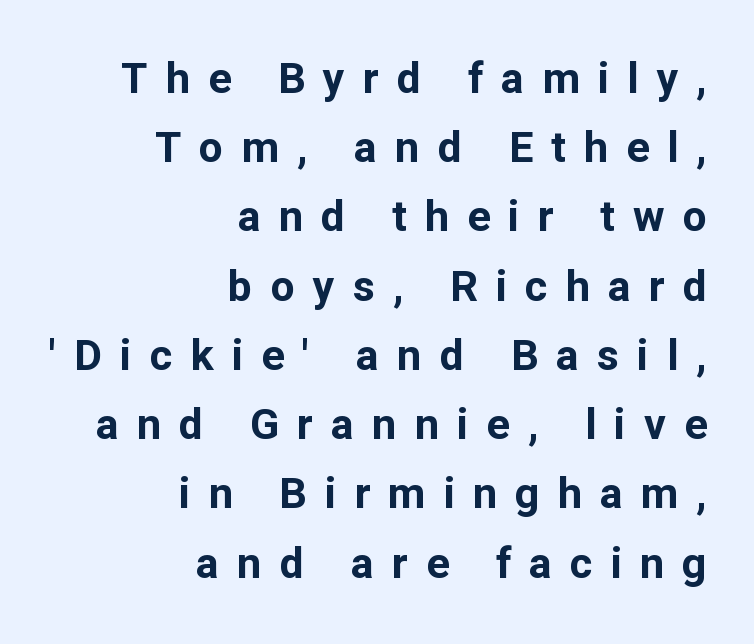
The image shows 43 px bold sans-serif type, upright; set right-aligned, normal line spacing (1.61x), unusually wide letter spacing (+0.42 em), not underlined; low stroke contrast and a medium x-height.
